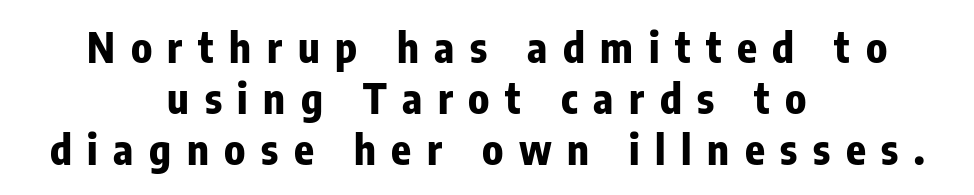
The image shows 41 px bold, condensed sans-serif type, upright; set centered, line spacing 1.24x, unusually wide letter spacing (+0.38 em), not underlined; low stroke contrast and a medium x-height.
